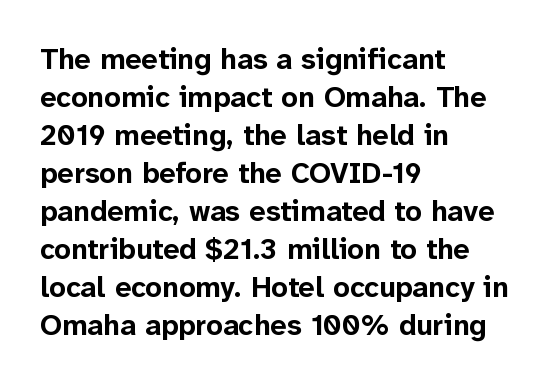
The image shows 29 px bold sans-serif type, upright; set left-aligned, normal line spacing (1.31x), normal letter spacing, not underlined; low stroke contrast and a medium x-height.
